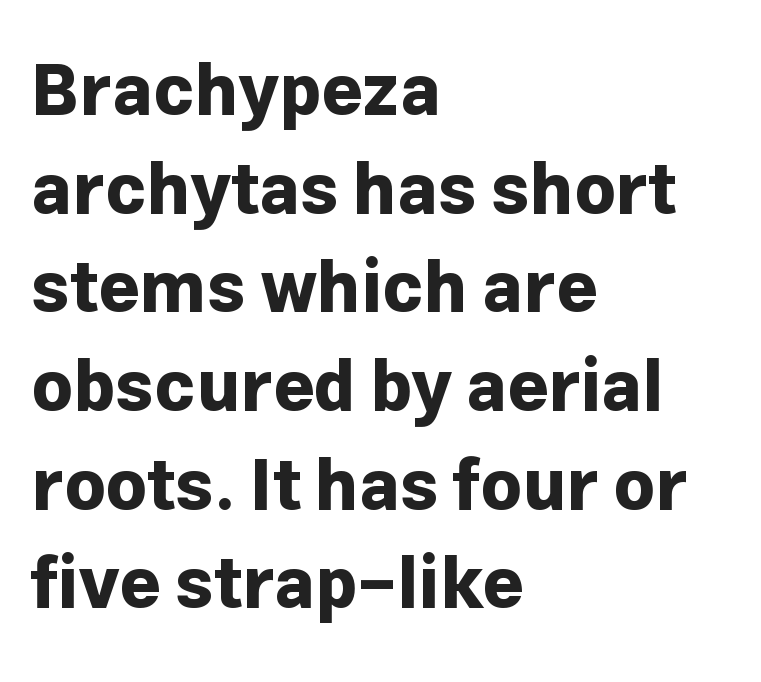
{"serif": "no", "italic": "no", "bold": "yes", "weight": "bold", "width": "normal", "stroke_contrast": "low", "x_height": "medium", "monospaced": "no", "underline": "no", "align": "left", "line_spacing": "normal", "line_spacing_ratio": 1.39, "letter_spacing": "normal", "letter_spacing_em": 0.0, "glyph_px": 71}
